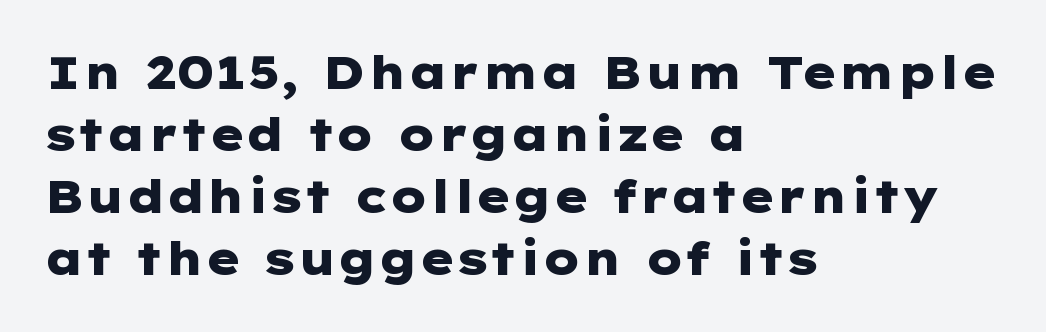
Q: Is the text bold? A: Yes.
Q: Is the text italic (slanted)? A: No, it is upright.
Q: Is the typeface a serif or a sans-serif typeface? A: Sans-serif.
Q: Is the text underlined? A: No.
Q: How is the paragraph aligned? A: Left-aligned.
Q: Is the spacing between letters normal or unusually wide? A: Normal.
Q: Is the spacing between lines tight, normal or loose? A: Normal.
Q: Width (condensed, normal, or wide)? A: Wide.
Q: Stroke contrast? A: Low.
Q: x-height? A: Medium.
